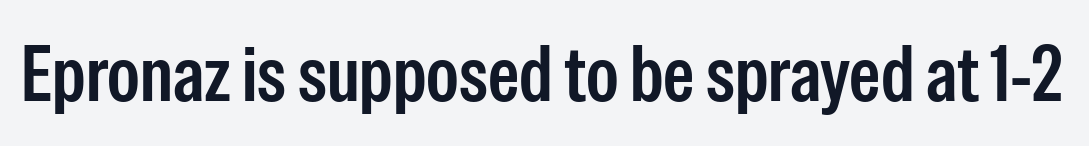
The image shows 79 px semibold, condensed sans-serif type, upright; set normal letter spacing, not underlined; low stroke contrast and a medium x-height.
